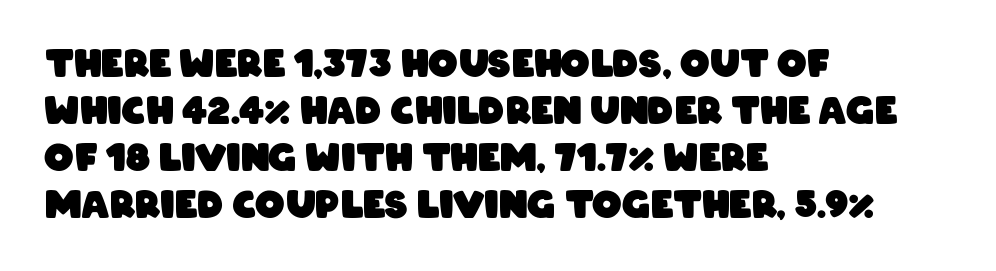
The image shows 37 px heavy, condensed sans-serif type; set left-aligned, normal line spacing (1.27x), normal letter spacing, not underlined; low stroke contrast and a large x-height.
